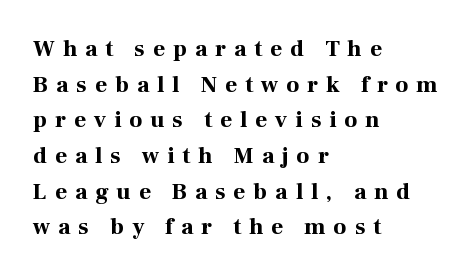
Leading: standard. Strokes here are thick enough to call this a true bold. Does the copy run flush right? No — it runs flush left. Characters follow at a spacing far wider than the type designer built in.
